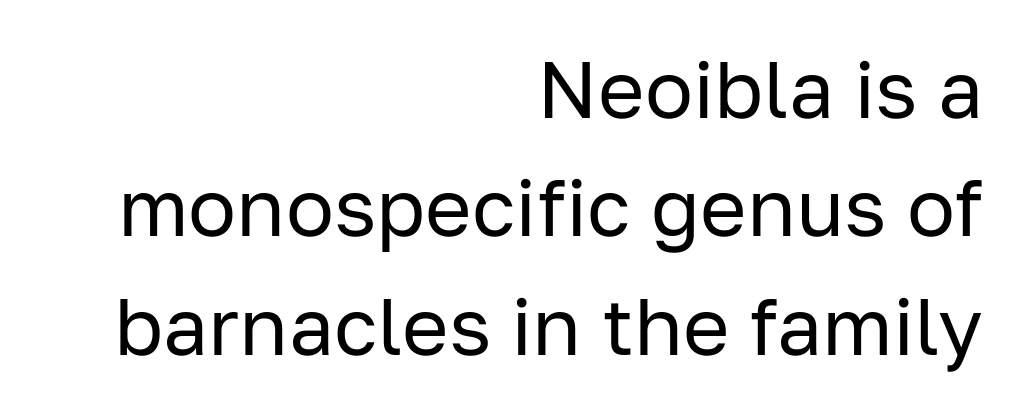
{"serif": "no", "italic": "no", "bold": "no", "weight": "regular", "width": "normal", "stroke_contrast": "low", "x_height": "medium", "monospaced": "no", "underline": "no", "align": "right", "line_spacing": "normal", "line_spacing_ratio": 1.48, "letter_spacing": "normal", "letter_spacing_em": 0.0, "glyph_px": 80}
